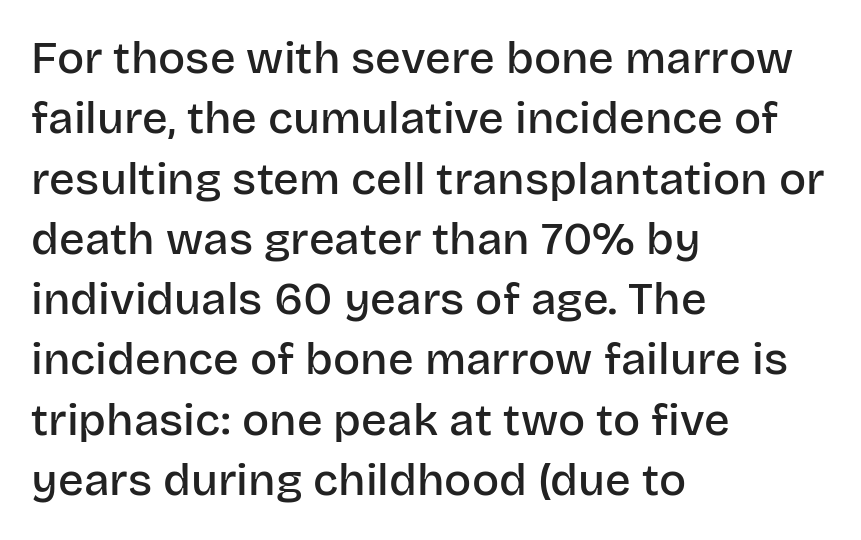
Q: Is the text bold? A: Semi-bold.
Q: Is the text italic (slanted)? A: No, it is upright.
Q: Is the typeface a serif or a sans-serif typeface? A: Sans-serif.
Q: Is the text underlined? A: No.
Q: How is the paragraph aligned? A: Left-aligned.
Q: Is the spacing between letters normal or unusually wide? A: Normal.
Q: Is the spacing between lines tight, normal or loose? A: Normal.
Q: Width (condensed, normal, or wide)? A: Normal.
Q: Stroke contrast? A: Low.
Q: x-height? A: Large.
Q: Monospaced? A: No.
